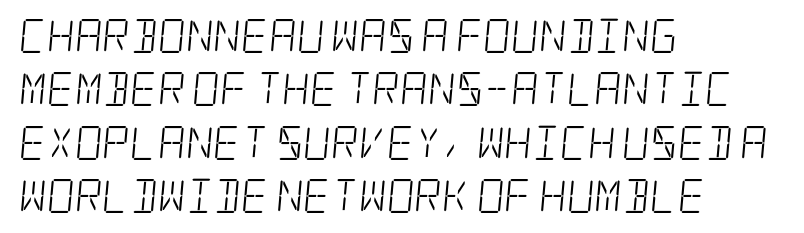
{"serif": "yes", "bold": "no", "weight": "light", "width": "condensed", "stroke_contrast": "low", "x_height": "large", "underline": "no", "align": "left", "line_spacing": "normal", "line_spacing_ratio": 1.57, "letter_spacing": "normal", "letter_spacing_em": 0.0, "glyph_px": 34}
